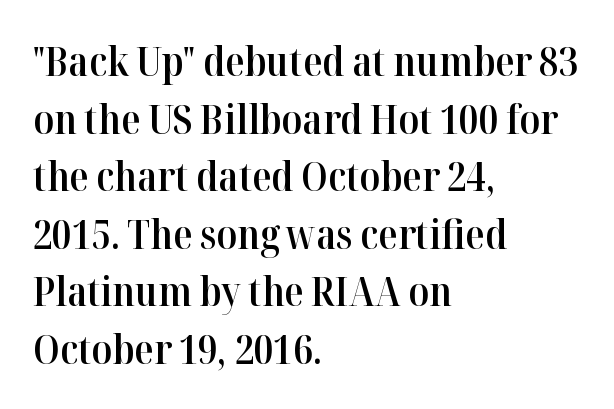
Ascenders rise straight up at ninety degrees. Every row of glyphs begins at an identical x-position on the left. The rendering uses natural spacing where letterforms have individual widths. Successive baselines arrive at the customary interval. Bare-footed words on every line.
